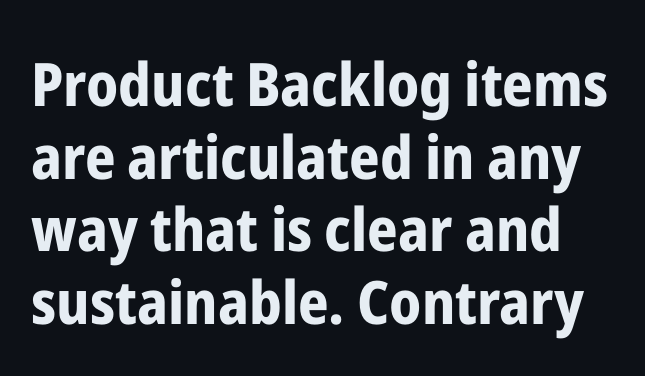
A typesetter would call this proportional, since set widths differ per character. Every stem runs plumb, perpendicular to the baseline. Is the type bold? Yes — the strokes are clearly thick and heavy. A clean baseline with only descenders dipping below it.
